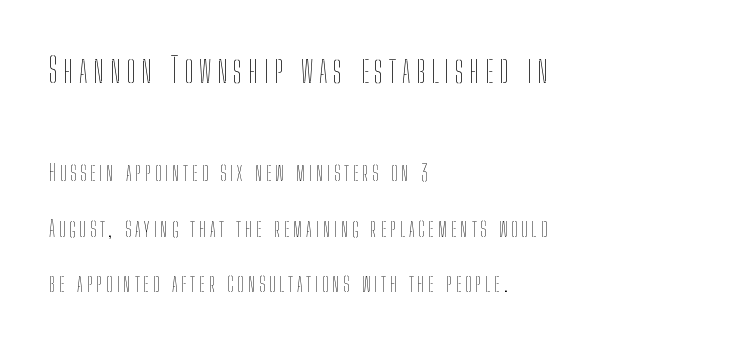
The image shows 34 px thin, condensed type, upright; set left-aligned, loose line spacing (2.41x), not underlined; the first (top) block is 1.48x larger; low stroke contrast and a medium x-height.
